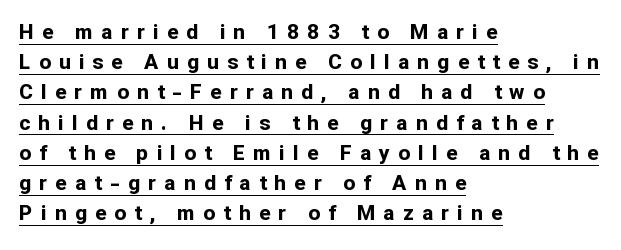
Students, note that the glyphs here are deliberately spaced far apart. Looks like someone drew a line under every word here. The letters are bold, with thick, heavy strokes. A typesetter would call this leading conventional body-copy spacing. The specimen reads as upright at a glance. The paragraph has a hard left edge and a soft right edge.
